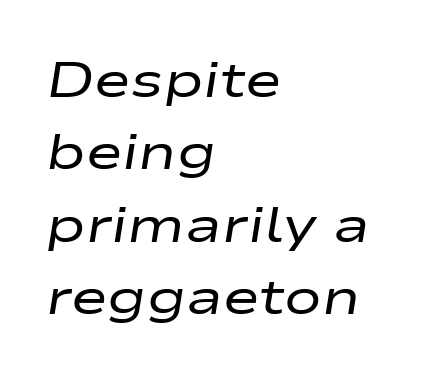
The image shows 50 px regular-weight, wide type, italic (leaning right); set left-aligned, normal line spacing (1.45x), normal letter spacing, not underlined; low stroke contrast and a medium x-height.
